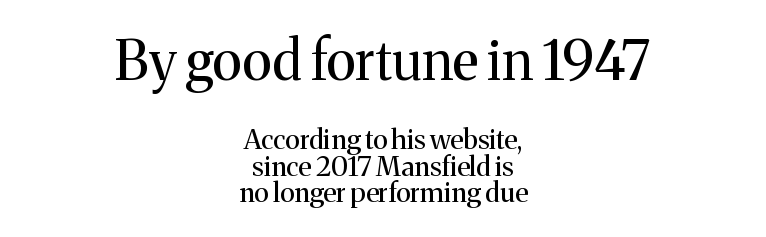
{"serif": "yes", "italic": "no", "bold": "no", "weight": "regular", "width": "normal", "stroke_contrast": "medium", "x_height": "medium", "monospaced": "no", "underline": "no", "align": "center", "line_spacing": "tight", "line_spacing_ratio": 0.98, "letter_spacing": "normal", "letter_spacing_em": 0.0, "larger_block": "first", "size_ratio": 2.0, "glyph_px": 54}
